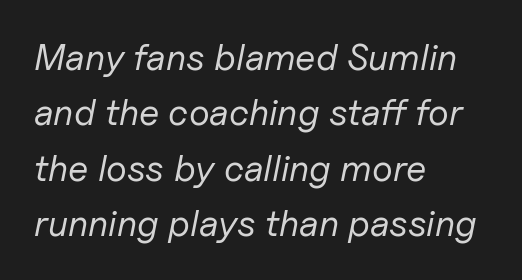
{"italic": "yes", "lean": "right", "slant_degrees": 11, "bold": "no", "weight": "regular", "width": "normal", "stroke_contrast": "low", "x_height": "medium", "monospaced": "no", "underline": "no", "align": "left", "line_spacing": "normal", "line_spacing_ratio": 1.5, "letter_spacing": "normal", "letter_spacing_em": 0.0, "glyph_px": 37}
